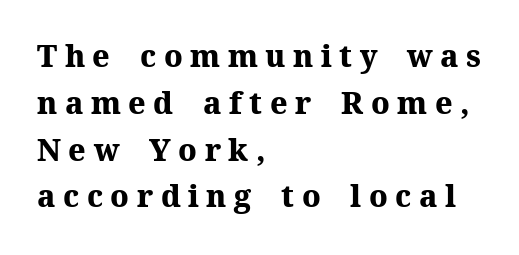
Q: Is the text bold? A: Yes.
Q: Is the text italic (slanted)? A: No, it is upright.
Q: Is the typeface a serif or a sans-serif typeface? A: Serif.
Q: Is the text underlined? A: No.
Q: How is the paragraph aligned? A: Left-aligned.
Q: Is the spacing between letters normal or unusually wide? A: Unusually wide.
Q: Is the spacing between lines tight, normal or loose? A: Normal.
Q: Width (condensed, normal, or wide)? A: Normal.
Q: Stroke contrast? A: Medium.
Q: x-height? A: Medium.
Q: Monospaced? A: No.
